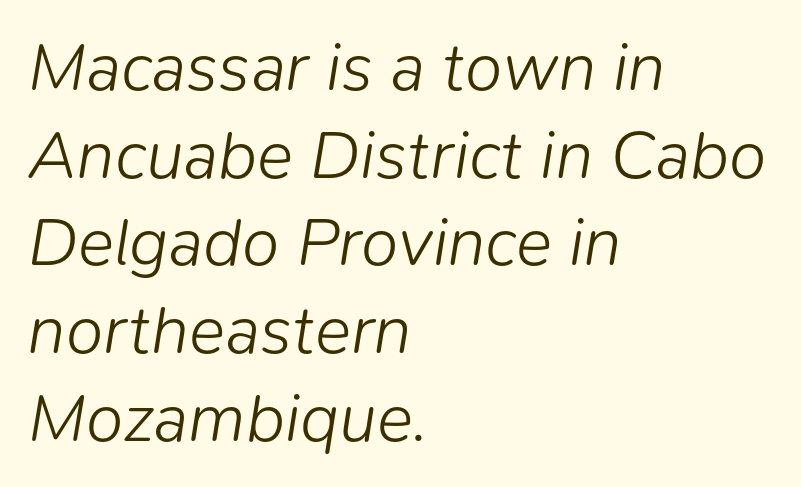
Q: Is the text bold? A: No.
Q: Is the text italic (slanted)? A: Yes, it leans right by about 9 degrees.
Q: Is the text underlined? A: No.
Q: How is the paragraph aligned? A: Left-aligned.
Q: Is the spacing between letters normal or unusually wide? A: Normal.
Q: Is the spacing between lines tight, normal or loose? A: Normal.
Q: Width (condensed, normal, or wide)? A: Normal.
Q: Stroke contrast? A: Low.
Q: x-height? A: Medium.
Q: Monospaced? A: No.
